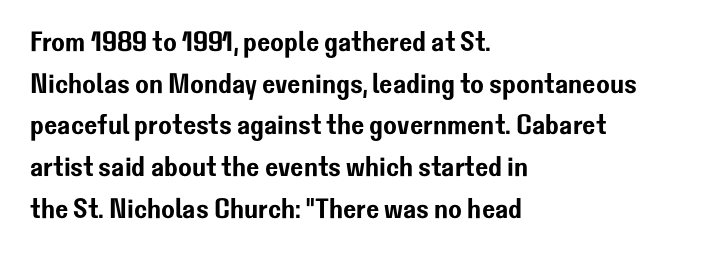
Do the letters lean? They stand straight. The space between consecutive lines is moderate. The letterforms sit shoulder to shoulder at normal distance. These lines are rendered in a variable-pitch font. Bare-footed words on every line.
